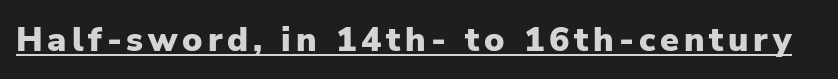
{"serif": "no", "italic": "no", "bold": "yes", "weight": "heavy", "width": "normal", "stroke_contrast": "low", "x_height": "medium", "monospaced": "no", "underline": "yes", "glyph_px": 34}
